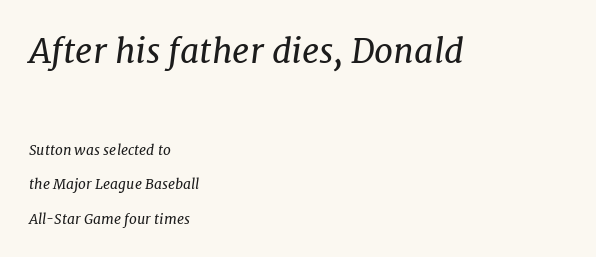
{"serif": "yes", "italic": "yes", "lean": "right", "slant_degrees": 7, "bold": "no", "weight": "regular", "width": "normal", "stroke_contrast": "low", "x_height": "medium", "monospaced": "no", "underline": "no", "align": "left", "line_spacing": "loose", "line_spacing_ratio": 2.48, "letter_spacing": "normal", "letter_spacing_em": 0.0, "larger_block": "first", "size_ratio": 2.43, "glyph_px": 34}
